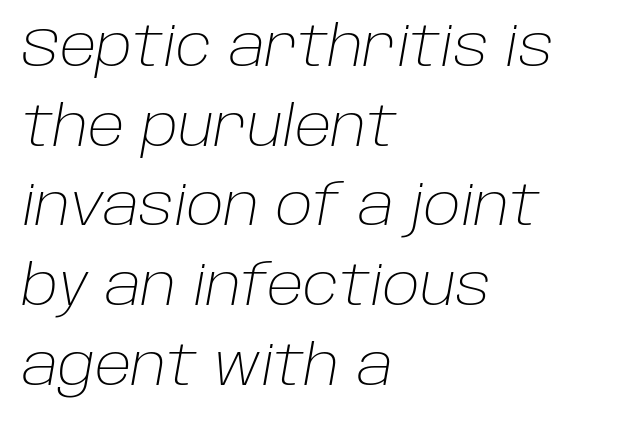
{"italic": "yes", "lean": "right", "slant_degrees": 10, "bold": "no", "weight": "light", "width": "normal", "stroke_contrast": "low", "x_height": "large", "monospaced": "no", "underline": "no", "align": "left", "line_spacing": "normal", "line_spacing_ratio": 1.45, "letter_spacing": "normal", "letter_spacing_em": 0.0, "glyph_px": 55}
